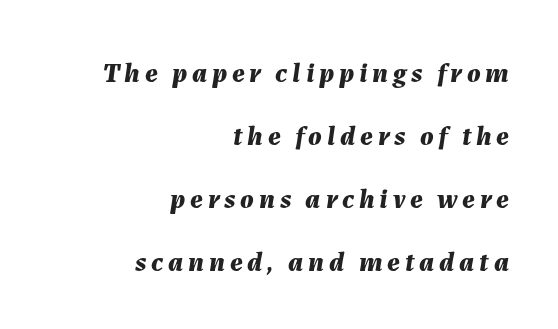
The image shows 28 px bold type, italic (leaning right); set right-aligned, loose line spacing (2.25x), not underlined; medium stroke contrast and a medium x-height.
